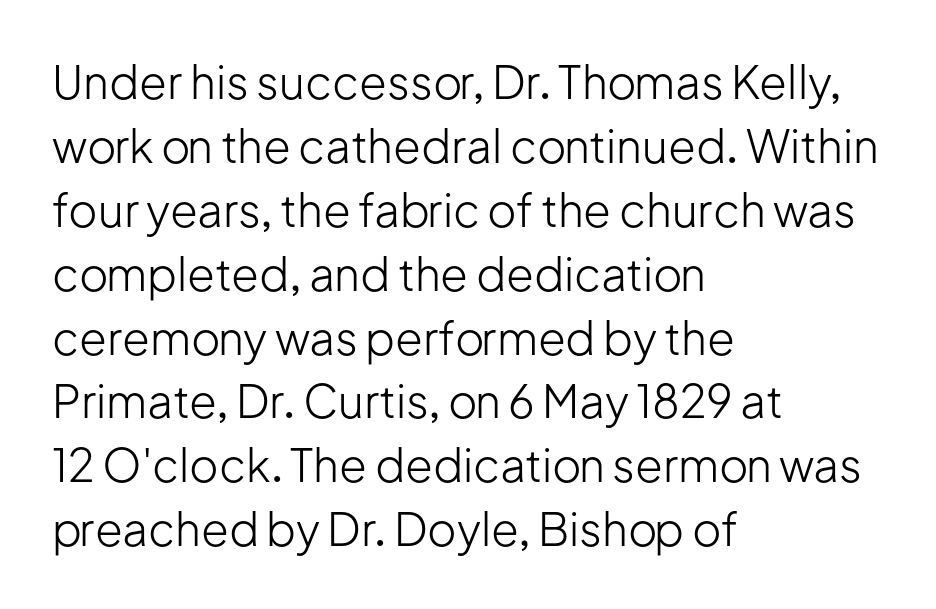
The image shows 45 px light sans-serif type, upright; set left-aligned, normal line spacing (1.42x), normal letter spacing, not underlined; low stroke contrast and a medium x-height.
